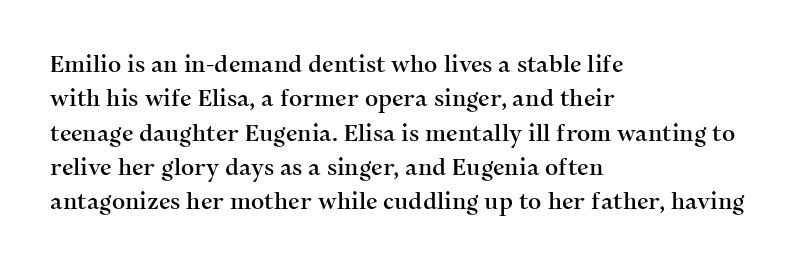
The image shows 23 px text type, upright; set left-aligned, normal line spacing (1.49x), normal letter spacing, not underlined.
